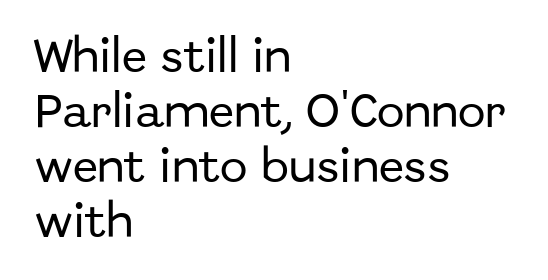
It's the straight-up-and-down kind of type. Interline gaps are of average width in this sample. Descenders hang freely into open space. In terms of letterform style, serifs are entirely absent.
